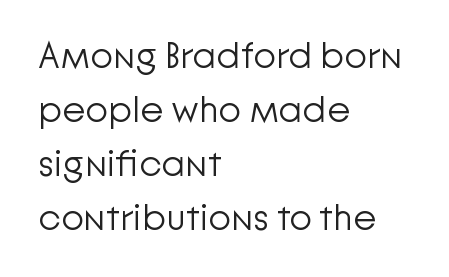
The image shows 37 px light sans-serif type, upright; set left-aligned, normal line spacing (1.46x), normal letter spacing, not underlined; low stroke contrast and a medium x-height.
